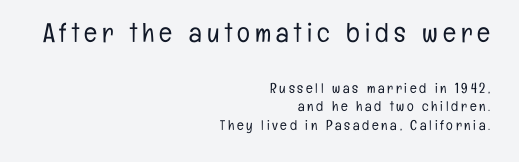
The face looks like a standard text weight, possibly lighter. The rendering uses a moderate line-height, typical for paragraphs. The specimen reads as upright at a glance. The lines are quadded right. Type without underlining. Note: larger setting up top, smaller setting below.
